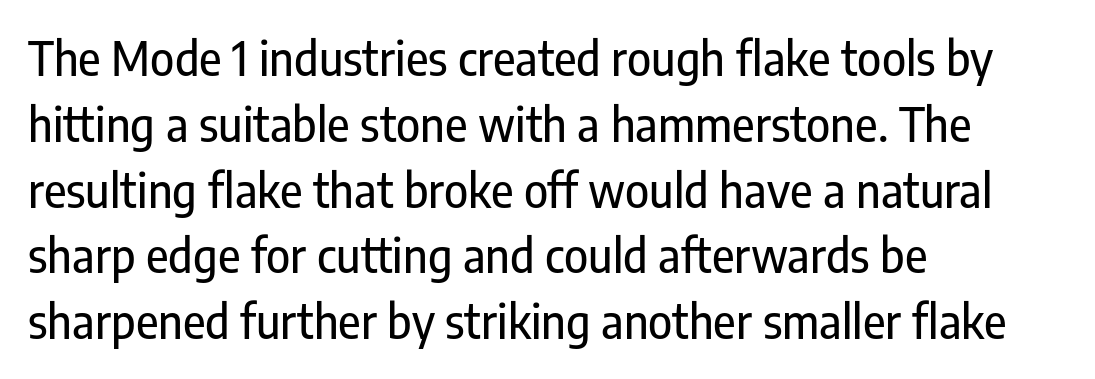
The image shows 46 px condensed sans-serif type, upright; set left-aligned, normal line spacing (1.43x), normal letter spacing, not underlined; low stroke contrast and a medium x-height.
